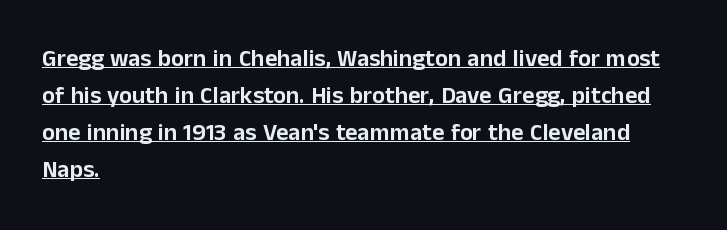
{"italic": "no", "underline": "yes", "align": "left", "line_spacing": "normal", "line_spacing_ratio": 1.54, "letter_spacing": "normal", "letter_spacing_em": 0.0, "glyph_px": 24}
